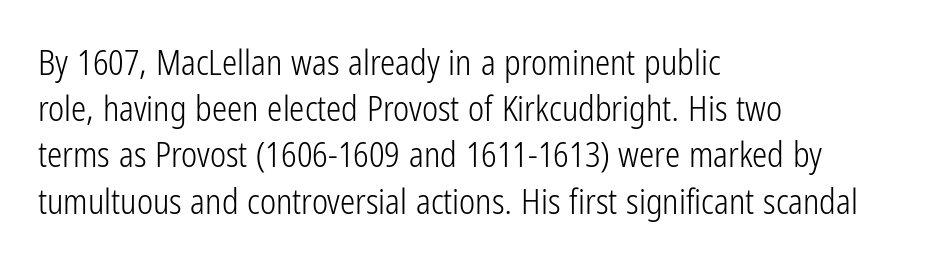
{"serif": "no", "italic": "no", "bold": "no", "weight": "light", "width": "condensed", "stroke_contrast": "low", "x_height": "medium", "monospaced": "no", "underline": "no", "align": "left", "line_spacing": "normal", "line_spacing_ratio": 1.36, "letter_spacing": "normal", "letter_spacing_em": 0.0, "glyph_px": 34}
